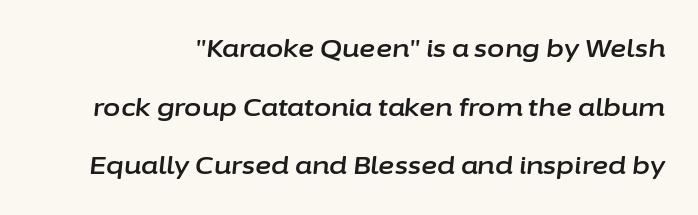
{"italic": "yes", "lean": "right", "slant_degrees": 6, "underline": "no", "line_spacing": "loose", "line_spacing_ratio": 2.35, "letter_spacing": "normal", "letter_spacing_em": 0.0, "glyph_px": 25}
